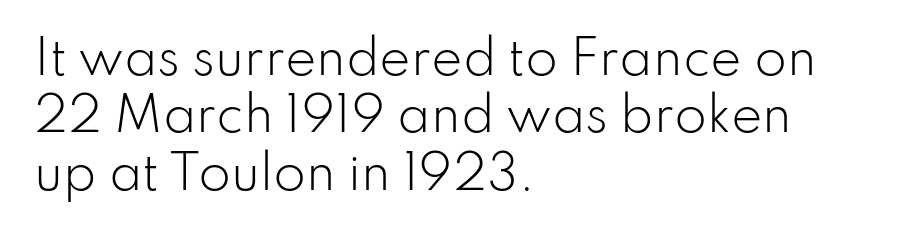
No italicization has been applied; the sample stays upright. The letterforms sit shoulder to shoulder at normal distance. Note the varied advance widths — an 'i' is clearly narrower than an 'm'. A light-to-regular cut is what we see here. Typographically, this falls in the sans-serif category.
